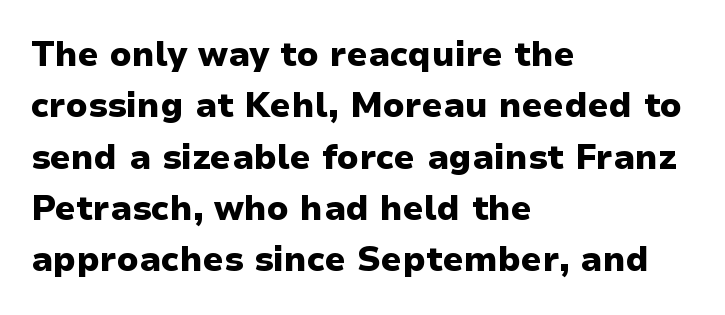
Q: Is the text bold? A: Yes.
Q: Is the text italic (slanted)? A: No, it is upright.
Q: Is the typeface a serif or a sans-serif typeface? A: Sans-serif.
Q: Is the text underlined? A: No.
Q: How is the paragraph aligned? A: Left-aligned.
Q: Is the spacing between letters normal or unusually wide? A: Normal.
Q: Is the spacing between lines tight, normal or loose? A: Normal.
Q: Width (condensed, normal, or wide)? A: Normal.
Q: Stroke contrast? A: Low.
Q: x-height? A: Medium.
Q: Monospaced? A: No.
